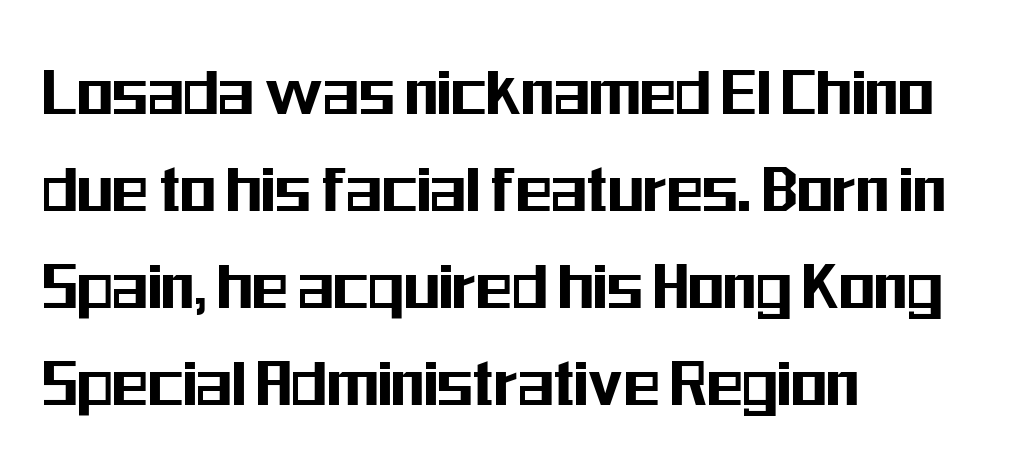
Descenders hang freely into open space. Character widths vary here, with narrow letters taking less room than wide ones. Look at the bottom of the vertical strokes: they stop flat, with no serifs. The lettering stays uniformly vertical, giving the passage a roman look. Glyph-to-glyph distance matches everyday printed text. Leading: standard.
